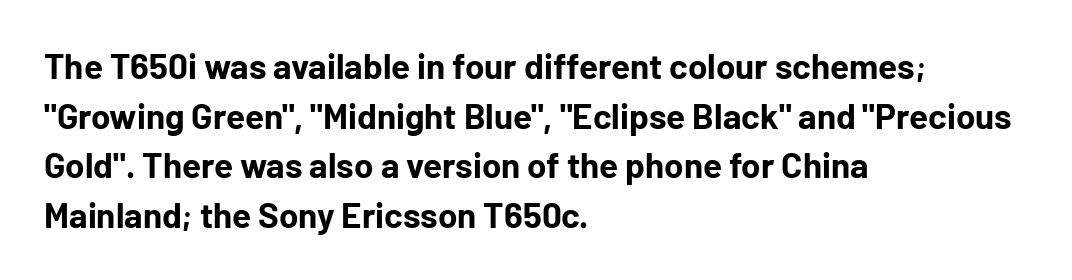
Q: Is the text bold? A: Yes.
Q: Is the text italic (slanted)? A: No, it is upright.
Q: Is the typeface a serif or a sans-serif typeface? A: Sans-serif.
Q: Is the text underlined? A: No.
Q: How is the paragraph aligned? A: Left-aligned.
Q: Is the spacing between letters normal or unusually wide? A: Normal.
Q: Is the spacing between lines tight, normal or loose? A: Normal.
Q: Width (condensed, normal, or wide)? A: Normal.
Q: Stroke contrast? A: Low.
Q: x-height? A: Medium.
Q: Monospaced? A: No.
